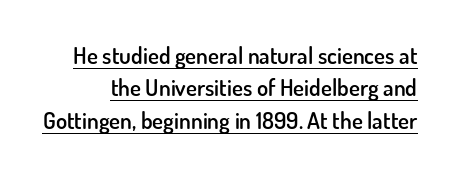
Q: Is the text bold? A: Semi-bold.
Q: Is the text italic (slanted)? A: No, it is upright.
Q: Is the text underlined? A: Yes.
Q: Is the spacing between letters normal or unusually wide? A: Normal.
Q: Is the spacing between lines tight, normal or loose? A: Normal.
